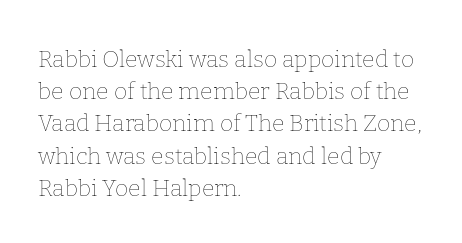
Regarding leading, the lines here are spaced in the standard way. The setting favours the left margin, as ordinary paragraphs usually do. The typeface has the unassuming heft of standard copy or less. The tracking reads as untouched default to a designer's eye. Type without underlining. Vertical strokes here are truly vertical.
